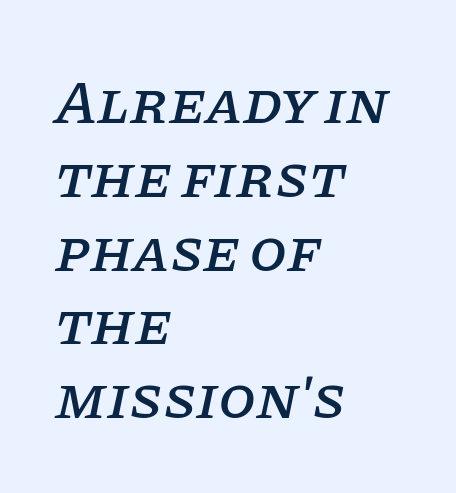
The image shows 61 px serif type, italic (leaning right); set left-aligned, line spacing 1.21x, normal letter spacing, not underlined; low stroke contrast and a large x-height.
